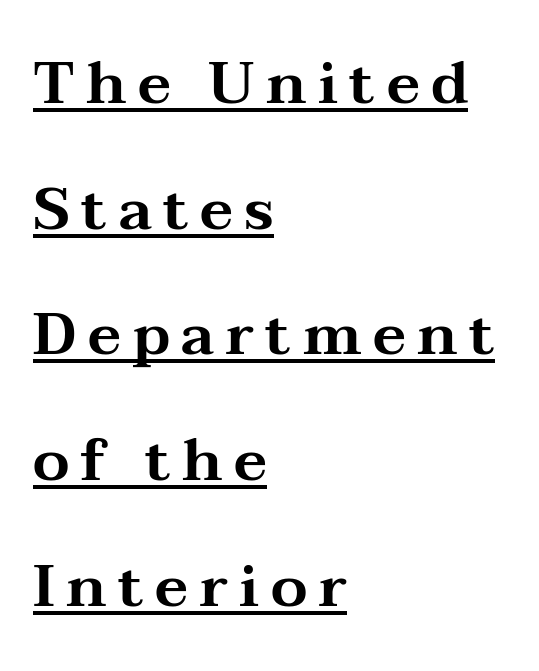
{"serif": "yes", "italic": "no", "width": "wide", "stroke_contrast": "medium", "x_height": "medium", "monospaced": "no", "underline": "yes", "align": "left", "line_spacing": "loose", "line_spacing_ratio": 2.13, "glyph_px": 59}
